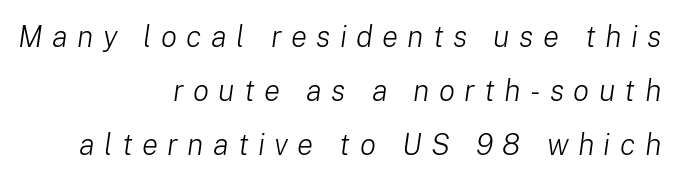
The specimen reads as italic at a glance. Proportional: the letters do not fall into vertical columns. The font sits on the lighter half of the weight spectrum, regular included. Loose tracking; the words dissolve into strings of separated letters. Visually the block forms a straight wall on the right and a jagged coastline on the left. Only glyphs here, with clear space below each row.
